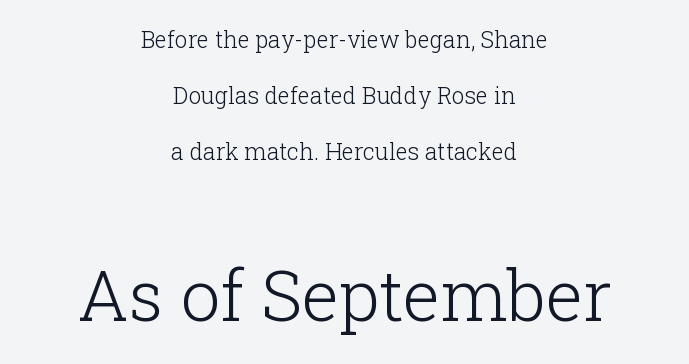
Q: Is the text bold? A: No.
Q: Is the text italic (slanted)? A: No, it is upright.
Q: Is the typeface a serif or a sans-serif typeface? A: Serif.
Q: Is the text underlined? A: No.
Q: How is the paragraph aligned? A: Centered.
Q: Is the spacing between letters normal or unusually wide? A: Normal.
Q: Is the spacing between lines tight, normal or loose? A: Loose.
Q: Which block of text is set in a larger size, the first (top) or the second (bottom)? A: The second (bottom) one.
Q: Width (condensed, normal, or wide)? A: Normal.
Q: Stroke contrast? A: Low.
Q: x-height? A: Medium.
Q: Monospaced? A: No.
